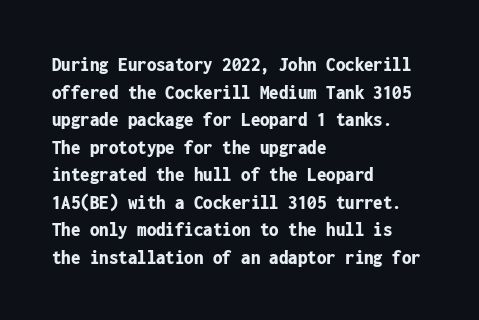
{"italic": "no", "bold": "yes", "underline": "no", "align": "left", "line_spacing": "normal", "line_spacing_ratio": 1.31, "letter_spacing": "normal", "letter_spacing_em": 0.0, "glyph_px": 21}
